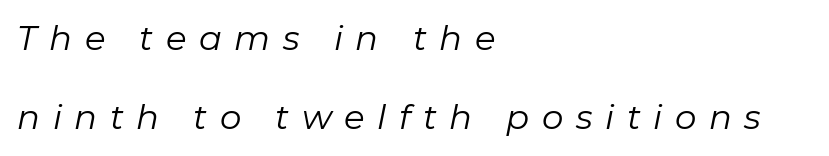
The letters are spread apart with noticeably loose tracking. Is there much room between lines? Yes — plenty of vertical air separates them. Check under the words: just untouched page. Which margin do the lines hug? The left one — the right edge is uneven. These lines were composed using italics.
